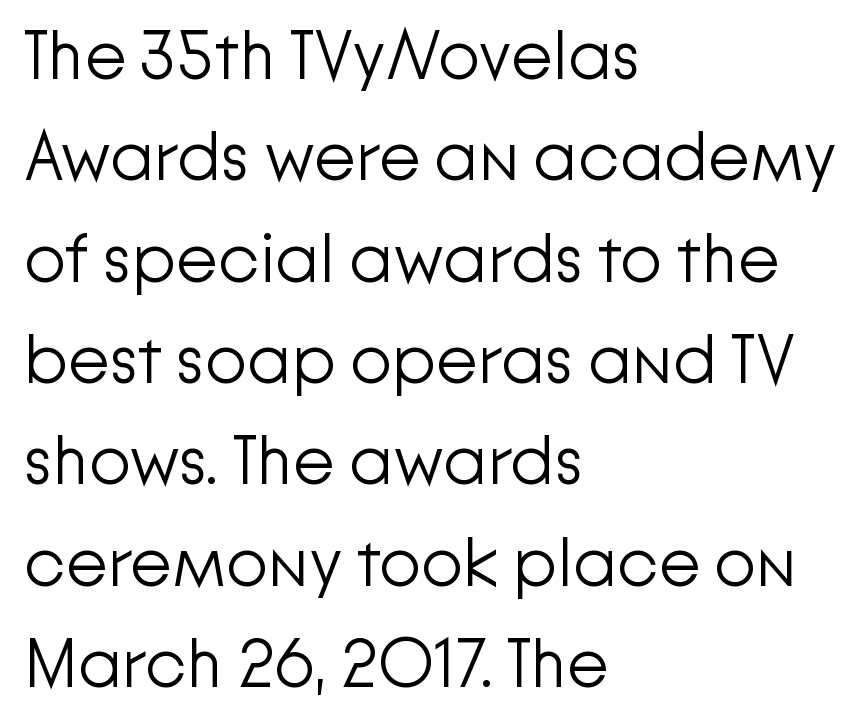
Does the leading feel generous? No, just average. Nope, not italic — everything's standing straight. A typesetter would call this zero additional tracking. The cut favours lightness, reaching ordinary text weight at its darkest.
